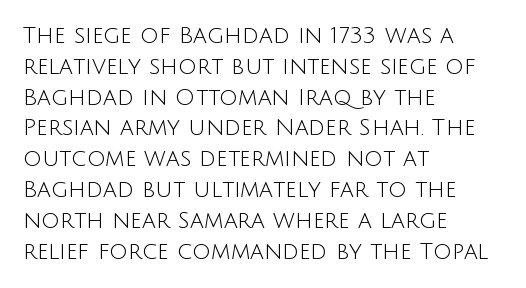
Descenders are the only things crossing below the line. The font sits on the lighter half of the weight spectrum, regular included. Does the copy run flush right? No — it runs flush left. Vertically, the passage feels balanced, rows spaced as you'd expect.
